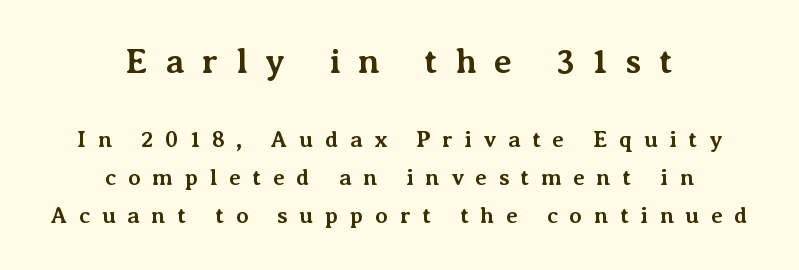
Q: Is the text bold? A: Yes.
Q: Is the text italic (slanted)? A: No, it is upright.
Q: Is the typeface a serif or a sans-serif typeface? A: Serif.
Q: Is the text underlined? A: No.
Q: How is the paragraph aligned? A: Centered.
Q: Is the spacing between letters normal or unusually wide? A: Unusually wide.
Q: Is the spacing between lines tight, normal or loose? A: Normal.
Q: Which block of text is set in a larger size, the first (top) or the second (bottom)? A: The first (top) one.
Q: Width (condensed, normal, or wide)? A: Normal.
Q: Stroke contrast? A: Medium.
Q: x-height? A: Medium.
Q: Monospaced? A: No.
